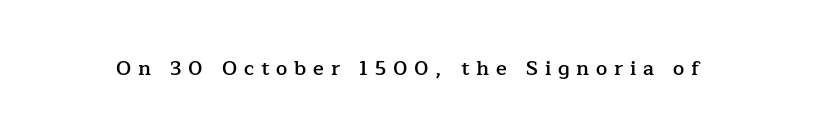
{"italic": "no", "bold": "semi", "underline": "no", "letter_spacing": "wide", "letter_spacing_em": 0.34, "glyph_px": 20}
